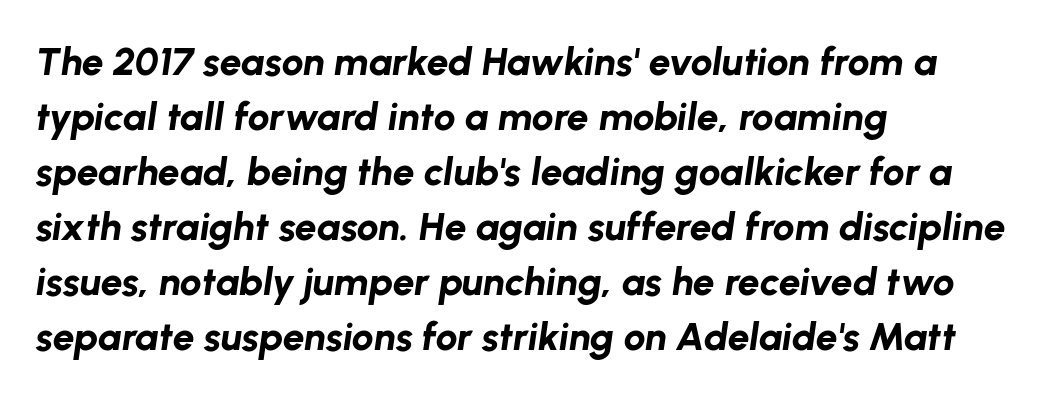
{"italic": "yes", "lean": "right", "slant_degrees": 8, "bold": "yes", "weight": "bold", "width": "normal", "stroke_contrast": "low", "x_height": "medium", "monospaced": "no", "underline": "no", "align": "left", "line_spacing": "normal", "line_spacing_ratio": 1.41, "letter_spacing": "normal", "letter_spacing_em": 0.0, "glyph_px": 39}
